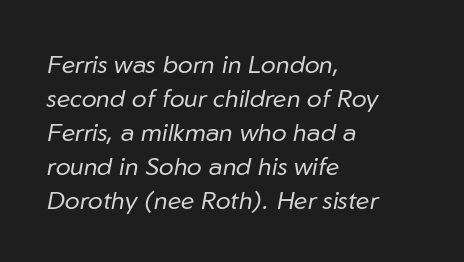
Q: Is the text bold? A: No.
Q: Is the text italic (slanted)? A: Yes, it leans right by about 10 degrees.
Q: Is the text underlined? A: No.
Q: How is the paragraph aligned? A: Left-aligned.
Q: Is the spacing between letters normal or unusually wide? A: Normal.
Q: Is the spacing between lines tight, normal or loose? A: Normal.
